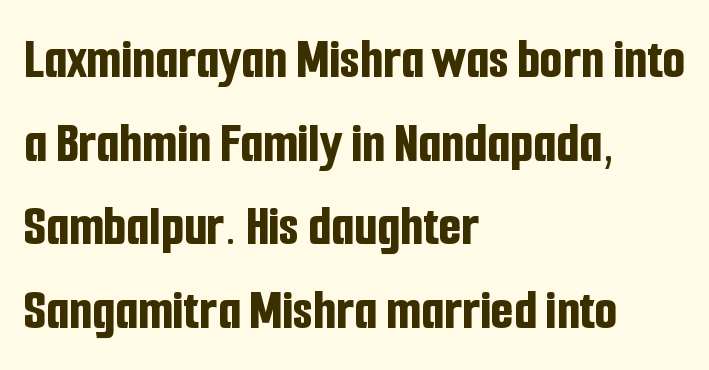
How are the letters spaced? Ordinarily, with no added tracking. Grotesque or geometric, the face here clearly has no serifs. If you measured baseline to baseline, you'd find a middling distance. Does the lettering tilt? It doesn't — this is upright. The passage is arranged the way most books set body copy — flush left.
